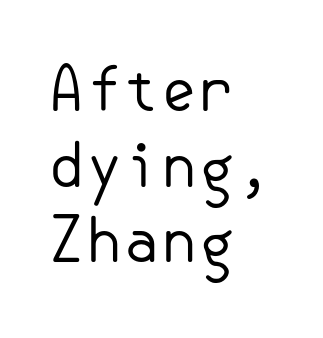
Q: Is the text bold? A: No.
Q: Is the text italic (slanted)? A: No, it is upright.
Q: Is the typeface a serif or a sans-serif typeface? A: Sans-serif.
Q: Is the text underlined? A: No.
Q: How is the paragraph aligned? A: Left-aligned.
Q: Is the spacing between letters normal or unusually wide? A: Normal.
Q: Is the spacing between lines tight, normal or loose? A: Normal.
Q: Width (condensed, normal, or wide)? A: Normal.
Q: Stroke contrast? A: Low.
Q: x-height? A: Small.
